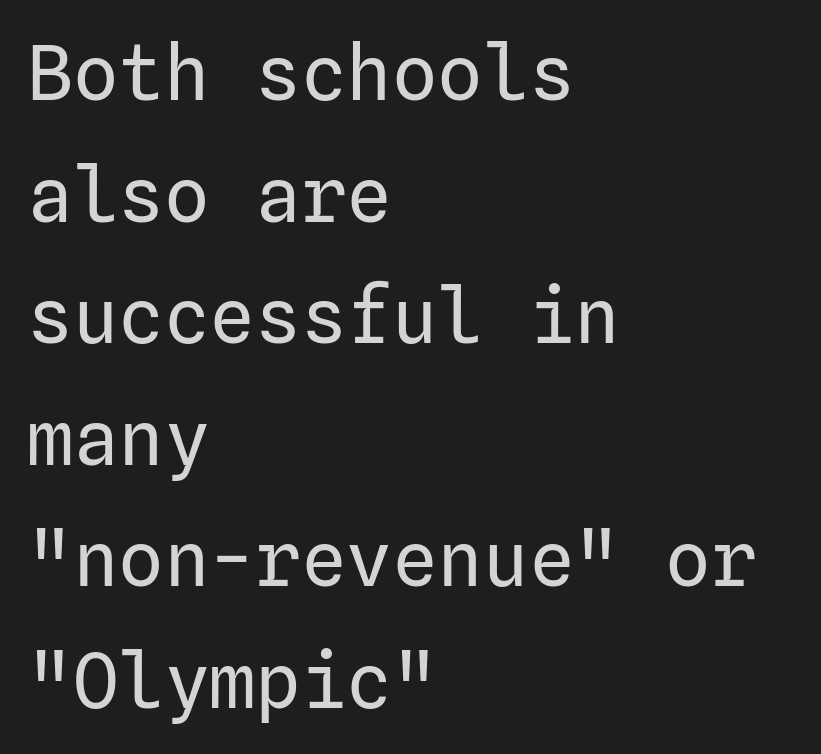
Q: Is the text bold? A: No.
Q: Is the text italic (slanted)? A: No, it is upright.
Q: Is the typeface a serif or a sans-serif typeface? A: Sans-serif.
Q: Is the text underlined? A: No.
Q: How is the paragraph aligned? A: Left-aligned.
Q: Is the spacing between letters normal or unusually wide? A: Normal.
Q: Is the spacing between lines tight, normal or loose? A: Normal.
Q: Width (condensed, normal, or wide)? A: Normal.
Q: Stroke contrast? A: Low.
Q: x-height? A: Medium.
